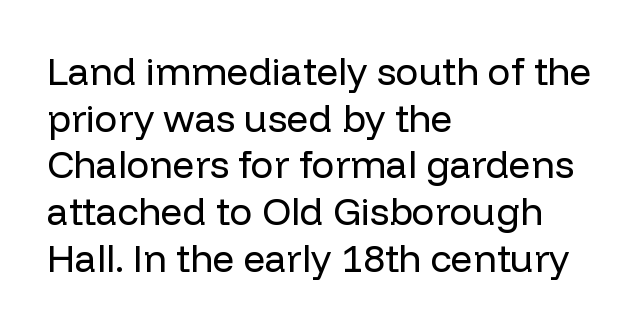
The image shows 38 px regular-weight sans-serif type, upright; set left-aligned, line spacing 1.23x, normal letter spacing, not underlined; low stroke contrast and a medium x-height.
